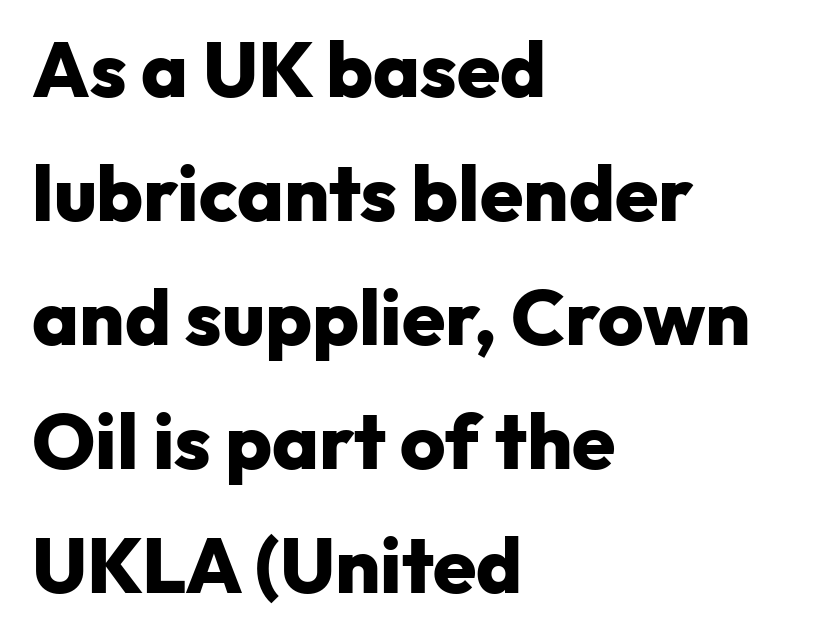
What's the leading like? Ordinary, nothing unusual. A bare baseline throughout the passage. This sample has the flowing, uneven cadence of proportional lettering. Pretty heavy lettering here — definitely bold. The font's upright variant was chosen for this text. Where is the straight margin? On the left.
